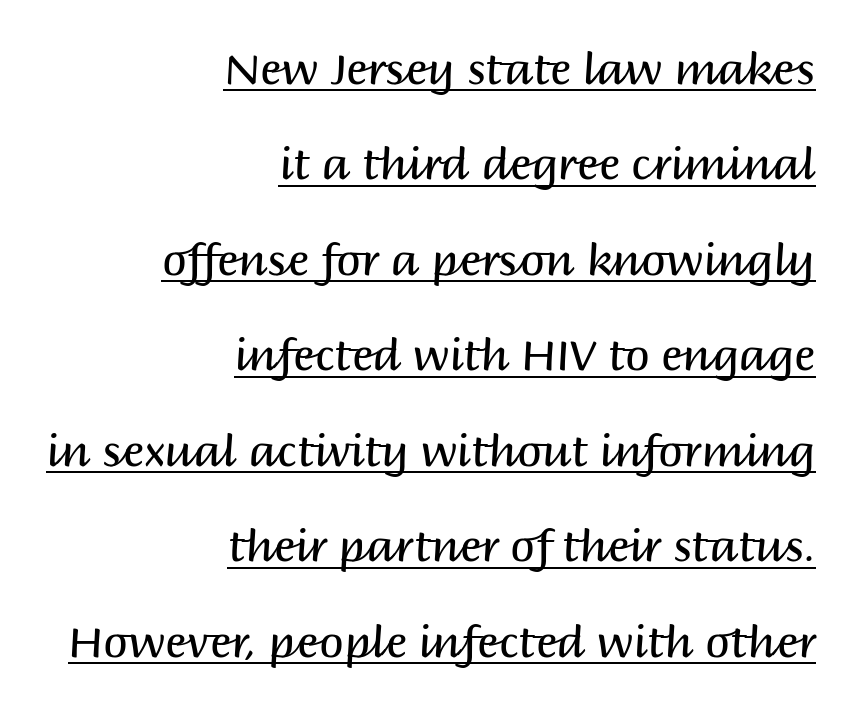
Q: Is the text bold? A: No.
Q: Is the text italic (slanted)? A: Yes.
Q: Is the typeface a serif or a sans-serif typeface? A: Sans-serif.
Q: Is the text underlined? A: Yes.
Q: How is the paragraph aligned? A: Right-aligned.
Q: Is the spacing between letters normal or unusually wide? A: Normal.
Q: Is the spacing between lines tight, normal or loose? A: Loose.
Q: Width (condensed, normal, or wide)? A: Normal.
Q: Stroke contrast? A: Medium.
Q: x-height? A: Large.
Q: Monospaced? A: No.
